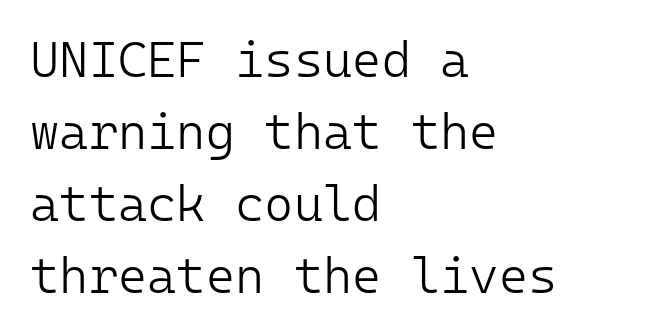
{"serif": "no", "italic": "no", "bold": "no", "weight": "light", "width": "normal", "stroke_contrast": "low", "x_height": "medium", "monospaced": "yes", "underline": "no", "align": "left", "line_spacing": "normal", "line_spacing_ratio": 1.44, "letter_spacing": "normal", "letter_spacing_em": 0.0, "glyph_px": 50}
